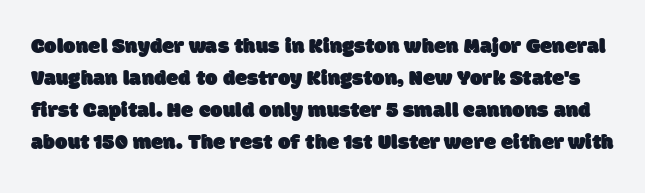
The image shows 22 px text type; set normal line spacing (1.46x), normal letter spacing, not underlined.
